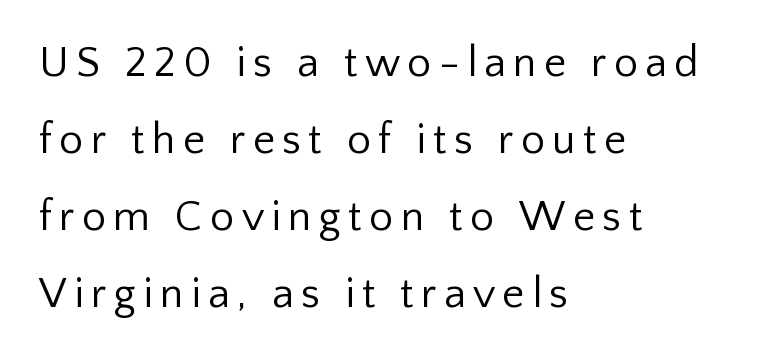
The image shows 43 px regular-weight sans-serif type, upright; set left-aligned, line spacing 1.79x, not underlined; low stroke contrast and a medium x-height.
